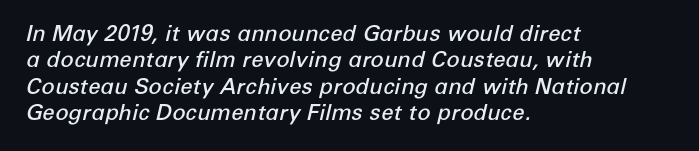
{"italic": "yes", "lean": "right", "slant_degrees": 12, "bold": "semi", "underline": "no", "align": "left", "line_spacing_ratio": 1.2, "letter_spacing": "normal", "letter_spacing_em": 0.0, "glyph_px": 22}
